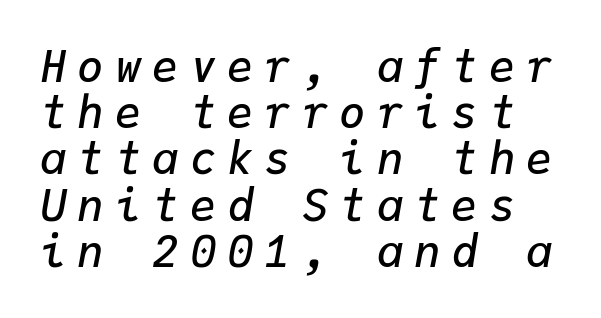
Leading is clearly below the norm, producing a dense column. Posture: slanted. The area under the type is left untouched. The passage shown is typed in a monospace face where columns stay perfectly aligned. Every letter is mildly thick-stroked: semibold rather than bold. Observe the wide spacing: letters keep a clear distance from each other.
